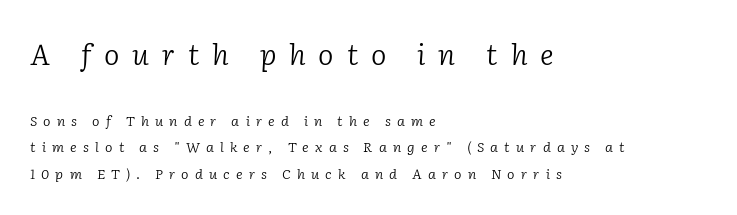
The image shows 29 px light serif type, italic (leaning right); set left-aligned, loose line spacing (1.91x), unusually wide letter spacing (+0.44 em), not underlined; the first (top) block is 2.07x larger; low stroke contrast and a medium x-height.
